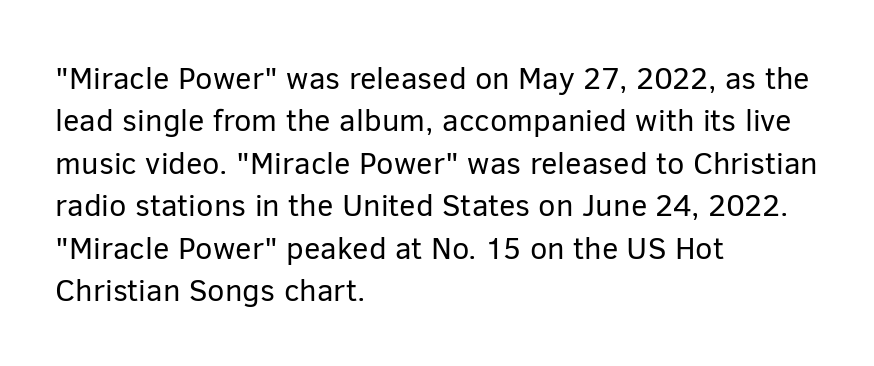
The image shows 31 px regular-weight sans-serif type, upright; set left-aligned, normal line spacing (1.37x), normal letter spacing, not underlined; low stroke contrast and a medium x-height.
